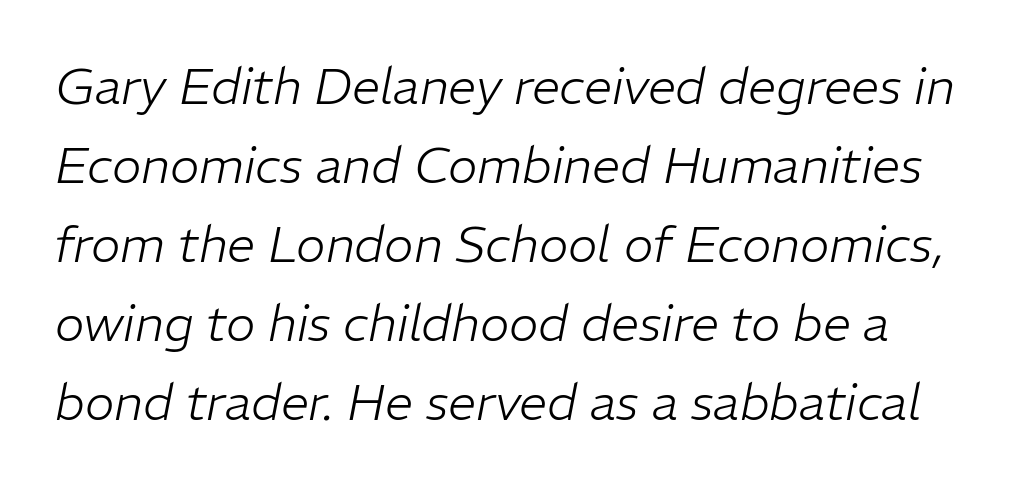
{"italic": "yes", "lean": "right", "slant_degrees": 11, "bold": "no", "weight": "light", "width": "normal", "stroke_contrast": "low", "x_height": "medium", "monospaced": "no", "underline": "no", "line_spacing": "normal", "line_spacing_ratio": 1.58, "letter_spacing": "normal", "letter_spacing_em": 0.0, "glyph_px": 50}
